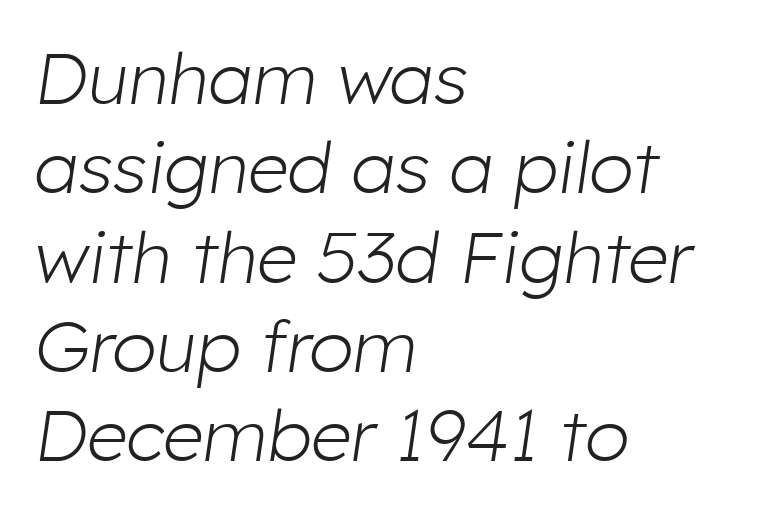
Q: Is the text bold? A: No.
Q: Is the text italic (slanted)? A: Yes, it leans right by about 8 degrees.
Q: Is the text underlined? A: No.
Q: How is the paragraph aligned? A: Left-aligned.
Q: Is the spacing between letters normal or unusually wide? A: Normal.
Q: Width (condensed, normal, or wide)? A: Normal.
Q: Stroke contrast? A: Low.
Q: x-height? A: Medium.
Q: Monospaced? A: No.
